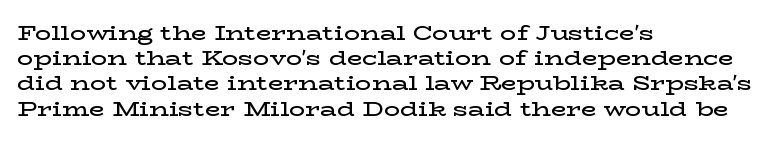
The image shows 20 px text type, upright; set left-aligned, normal line spacing (1.26x), normal letter spacing, not underlined.
